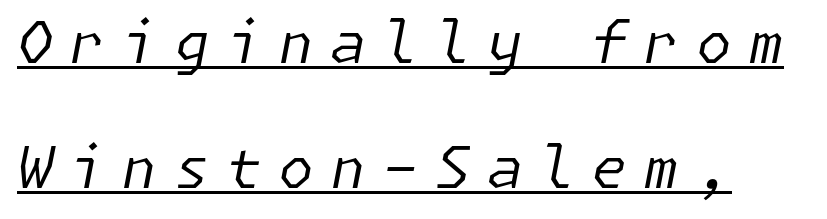
{"italic": "yes", "lean": "right", "slant_degrees": 11, "bold": "no", "weight": "regular", "width": "normal", "stroke_contrast": "low", "x_height": "medium", "underline": "yes", "line_spacing": "loose", "line_spacing_ratio": 2.16, "letter_spacing": "wide", "letter_spacing_em": 0.28, "glyph_px": 58}
